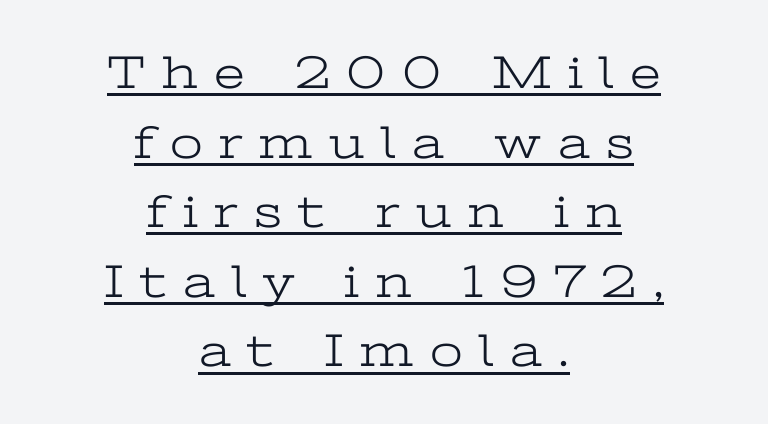
The image shows 47 px light, wide serif type, upright; set centered, normal line spacing (1.48x), unusually wide letter spacing (+0.35 em), underlined; low stroke contrast and a medium x-height.
